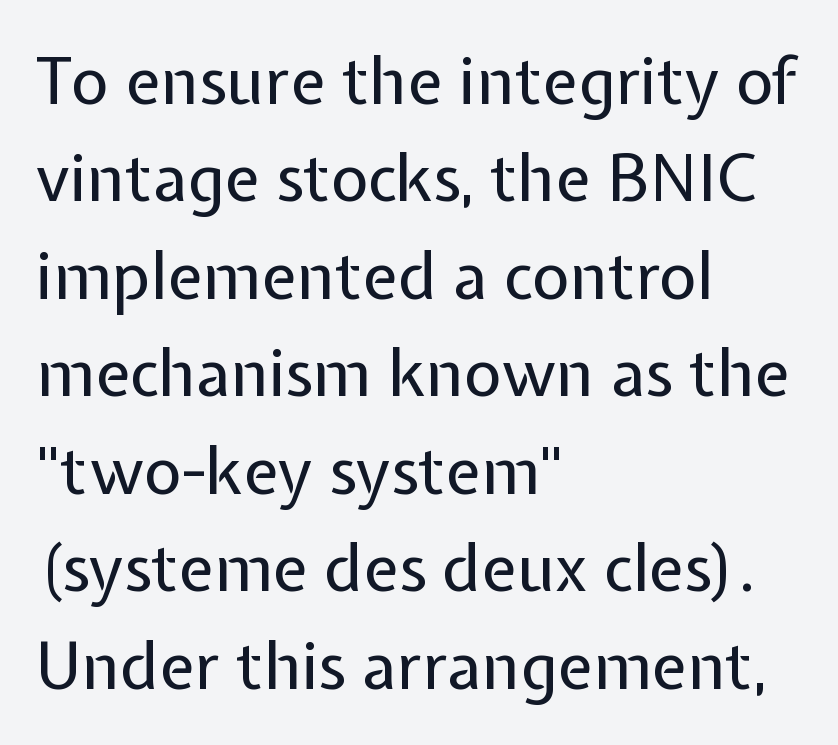
{"serif": "no", "italic": "no", "bold": "no", "weight": "regular", "width": "normal", "stroke_contrast": "low", "x_height": "medium", "monospaced": "no", "underline": "no", "align": "left", "line_spacing": "normal", "line_spacing_ratio": 1.5, "letter_spacing": "normal", "letter_spacing_em": 0.0, "glyph_px": 65}
